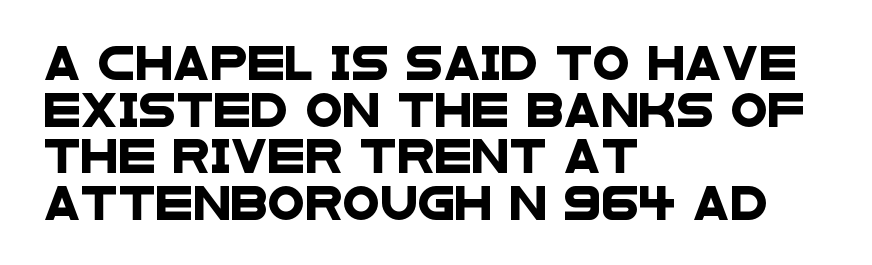
The image shows 34 px wide sans-serif type; set left-aligned, normal line spacing (1.37x), normal letter spacing, not underlined; low stroke contrast and a large x-height.
